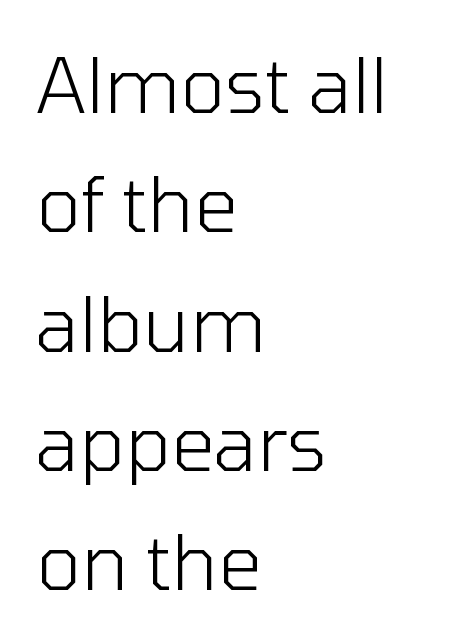
Each word holds together tightly as a unit, with standard inter-letter gaps. Regarding serifs, this sample does without them. These lines sit exactly where default settings would place them. The foot of each line stays bare and open. The face used here is proportionally spaced, like ordinary book or web type. Casual observation: everything's shoved over to the left.
